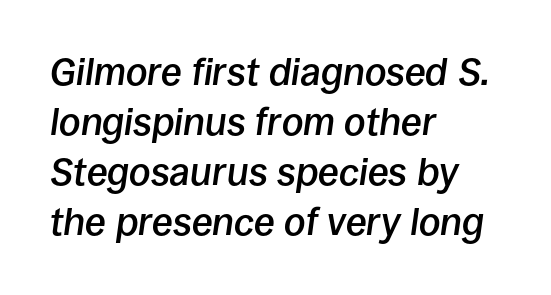
The image shows 38 px semibold type, italic (leaning right); set left-aligned, normal line spacing (1.32x), normal letter spacing, not underlined; low stroke contrast and a large x-height.
